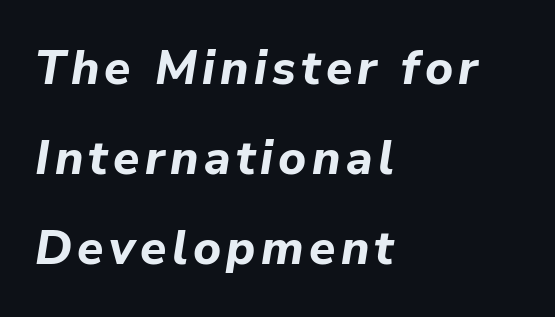
Spacing verdict: proportional, widths tailored to each character. The specimen reads as italic at a glance. Rule under the text: the space is simply empty. Compared with a centered layout, this one pins lines to the left instead. Strong, thick strokes mark this as bold type.
